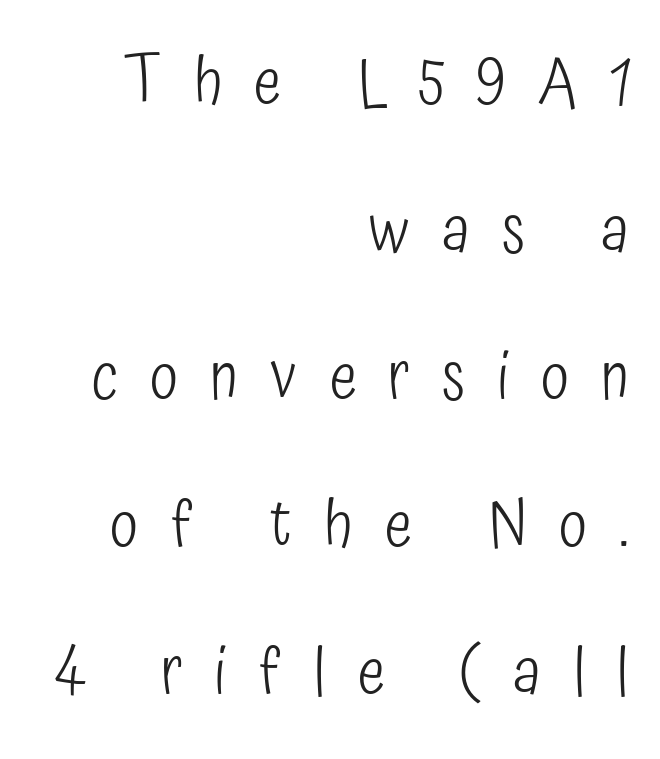
Varying glyph widths throughout — classic text-font behaviour. Anything drawn beneath the words? Only blank space. This sample uses an upright cut, with every glyph sitting square on the baseline. No feet cap the strokes, marking this as sans-serif type. This sample trades compactness for vertical openness between lines. A flush-right, rag-left setting is used for this passage.
